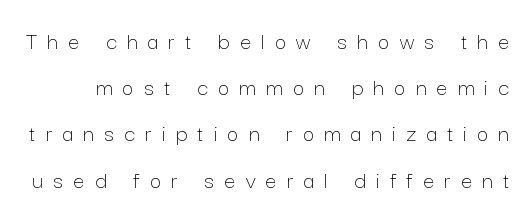
{"italic": "no", "bold": "no", "underline": "no", "line_spacing_ratio": 1.85, "letter_spacing": "wide", "letter_spacing_em": 0.41, "glyph_px": 25}
